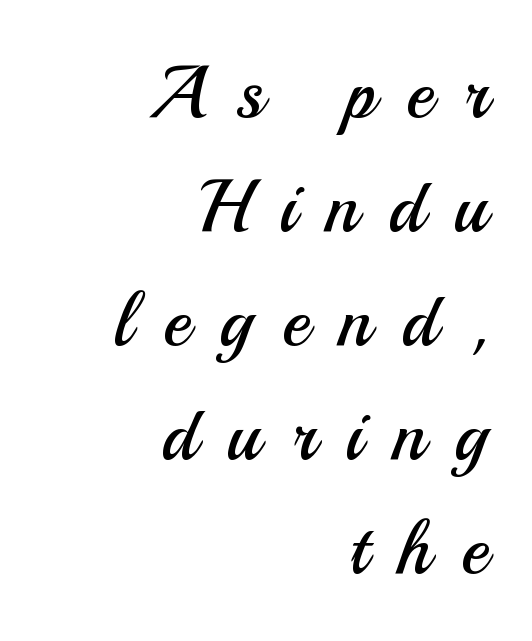
{"serif": "no", "bold": "no", "weight": "regular", "width": "normal", "stroke_contrast": "medium", "x_height": "small", "monospaced": "no", "underline": "no", "align": "right", "line_spacing": "normal", "line_spacing_ratio": 1.52, "letter_spacing": "wide", "letter_spacing_em": 0.4, "glyph_px": 75}
